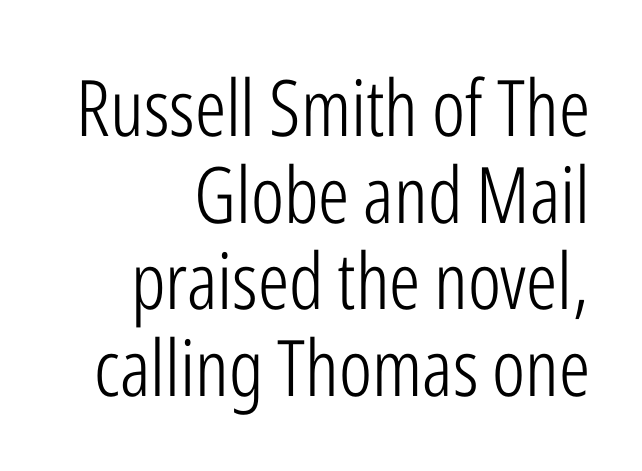
{"serif": "no", "italic": "no", "bold": "no", "weight": "light", "width": "condensed", "stroke_contrast": "low", "x_height": "medium", "monospaced": "no", "underline": "no", "align": "right", "line_spacing": "tight", "line_spacing_ratio": 1.11, "letter_spacing": "normal", "letter_spacing_em": 0.0, "glyph_px": 78}
